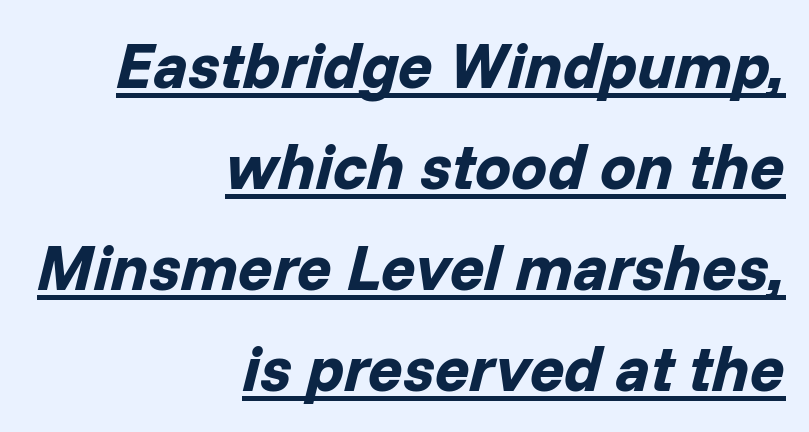
The letters advance in unequal steps, a hallmark of proportional type. These characters rest on top of a visible drawn line. The letters sit at their default tracking, neither squeezed nor spread. Reading down the block, your eye finds every line finishing at a fixed right position.
